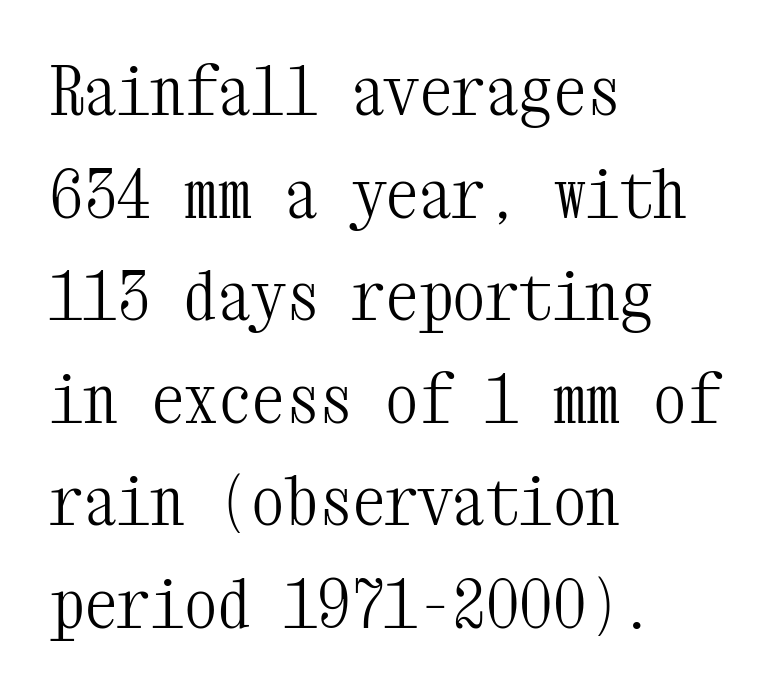
This sample uses plain, unmodified letter spacing. Quick note: underline off. Upright lettering throughout. Baseline-to-baseline distance is the conventional proportion of letter height. The typeface has the unassuming heft of standard copy or less.
